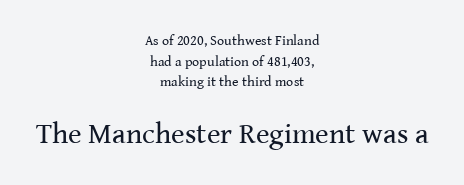
The space between consecutive lines is moderate. Note the varied advance widths — an 'i' is clearly narrower than an 'm'. Is the block centered? Yes — each line is placed symmetrically about the middle. The strokes are not fattened; the text isn't bold. The passage shown is typeset with a serif family. Standard letterfit; no display-style spreading of the glyphs.
